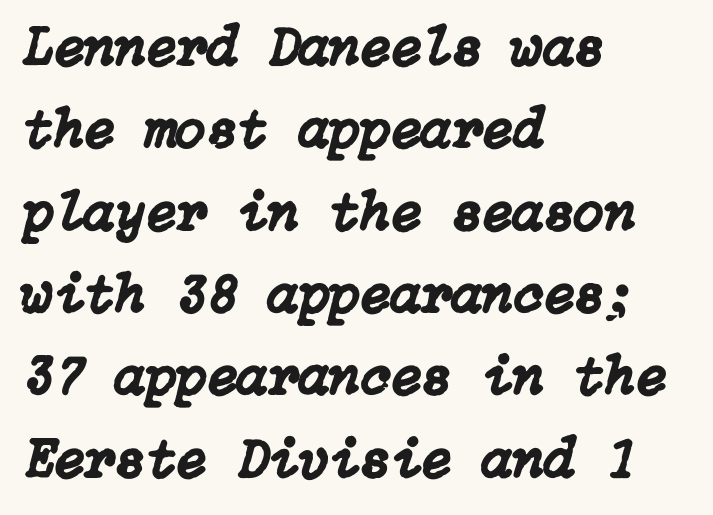
{"italic": "yes", "lean": "right", "slant_degrees": 15, "width": "normal", "stroke_contrast": "low", "x_height": "medium", "underline": "no", "align": "left", "line_spacing": "normal", "line_spacing_ratio": 1.47, "letter_spacing": "normal", "letter_spacing_em": 0.0, "glyph_px": 56}
